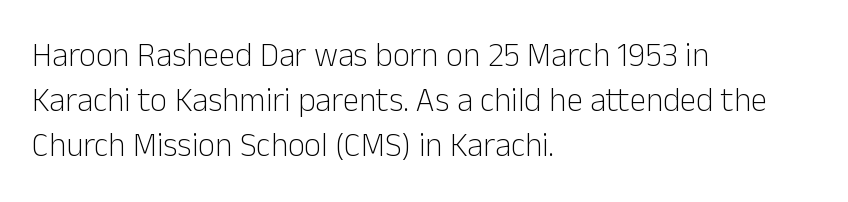
Q: Is the text bold? A: No.
Q: Is the text italic (slanted)? A: No, it is upright.
Q: Is the typeface a serif or a sans-serif typeface? A: Sans-serif.
Q: Is the text underlined? A: No.
Q: How is the paragraph aligned? A: Left-aligned.
Q: Is the spacing between letters normal or unusually wide? A: Normal.
Q: Is the spacing between lines tight, normal or loose? A: Normal.
Q: Width (condensed, normal, or wide)? A: Normal.
Q: Stroke contrast? A: Low.
Q: x-height? A: Medium.
Q: Monospaced? A: No.
